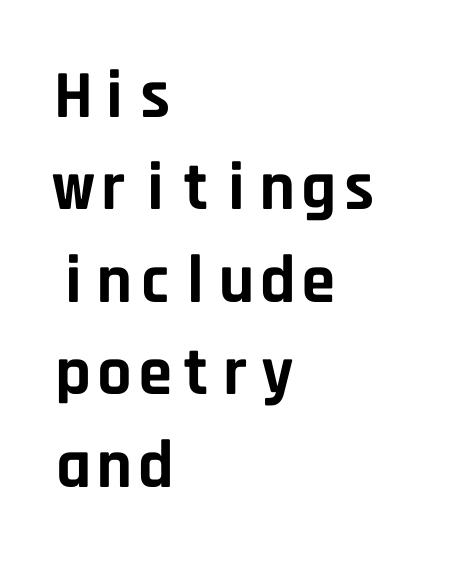
Strokes here are thick enough to call this a true bold. The passage shown is typeset with a sans-serif family. The foot of each line stays bare and open. These lines were composed using upright roman letters.
